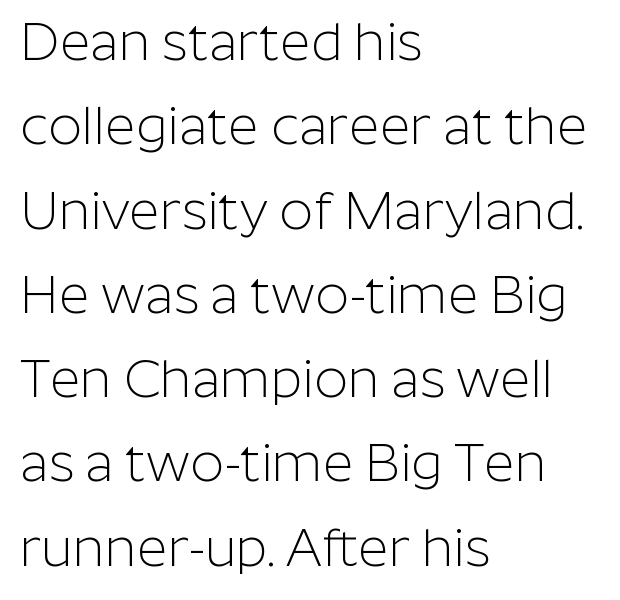
The image shows 53 px light sans-serif type, upright; set left-aligned, normal line spacing (1.59x), normal letter spacing, not underlined; low stroke contrast and a medium x-height.
